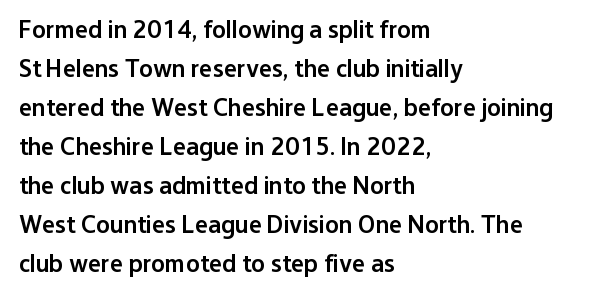
Nope, not italic — everything's standing straight. Semibold letterforms, between regular and bold. A typesetter would call this leading conventional body-copy spacing. Any mark beneath the type? The region is blank. The rendering anchors every line to the left-hand side. Letter spacing: default.
